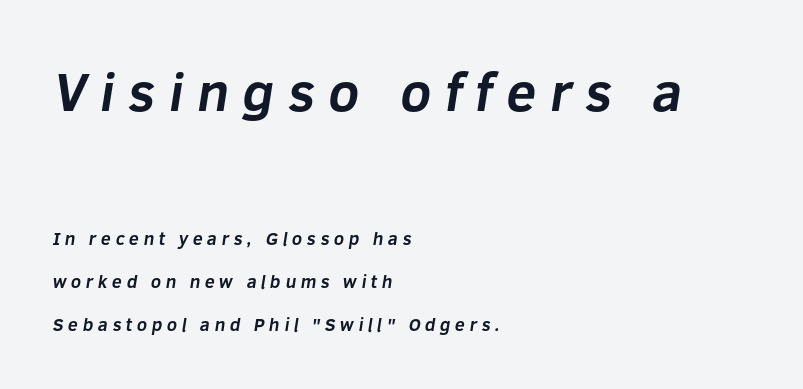
The text was rendered using a sans face with plain stroke endings. Each letter keeps its own natural width here, so spacing adapts to shape. The rag falls on the right side of this text block. Type without underlining. Its strokes are broad and dark, the hallmark of bold type. The letterforms stand isolated, each surrounded by extra space.
